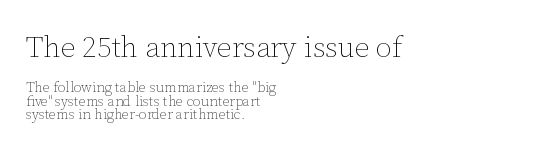
{"italic": "no", "bold": "no", "weight": "thin", "width": "normal", "stroke_contrast": "low", "x_height": "medium", "monospaced": "no", "underline": "no", "align": "left", "line_spacing": "tight", "line_spacing_ratio": 0.97, "letter_spacing": "normal", "letter_spacing_em": 0.0, "larger_block": "first", "size_ratio": 2.07, "glyph_px": 29}
